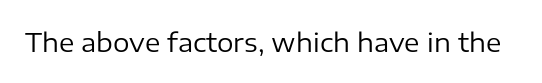
The image shows 26 px text type, upright; set normal letter spacing, not underlined.
